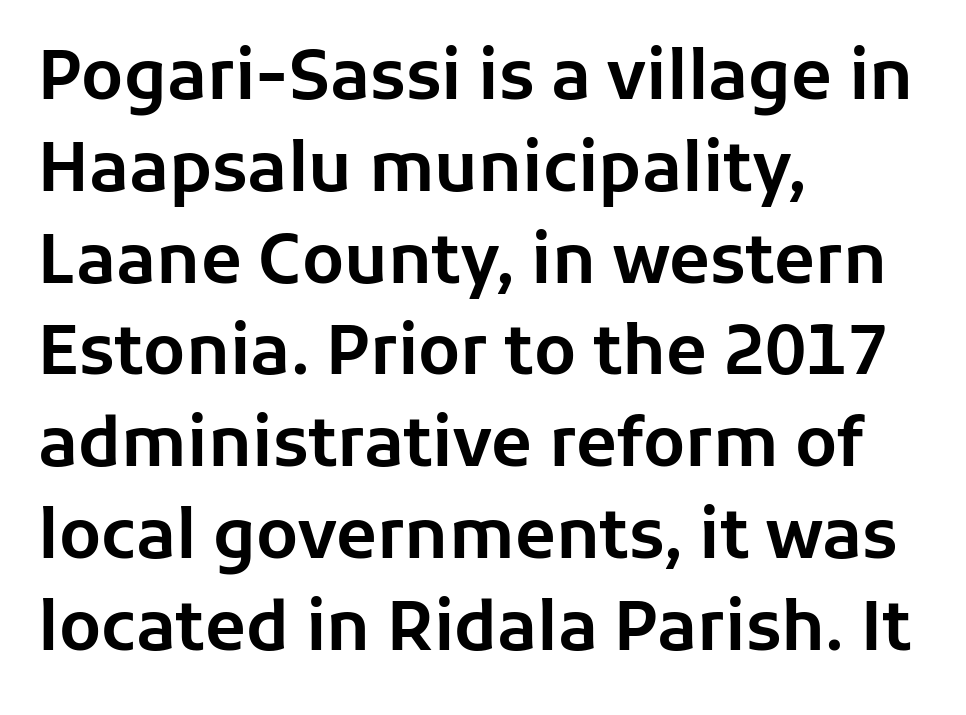
Q: Is the text italic (slanted)? A: No, it is upright.
Q: Is the typeface a serif or a sans-serif typeface? A: Sans-serif.
Q: Is the text underlined? A: No.
Q: How is the paragraph aligned? A: Left-aligned.
Q: Is the spacing between letters normal or unusually wide? A: Normal.
Q: Is the spacing between lines tight, normal or loose? A: Normal.
Q: Width (condensed, normal, or wide)? A: Normal.
Q: Stroke contrast? A: Low.
Q: x-height? A: Medium.
Q: Monospaced? A: No.
